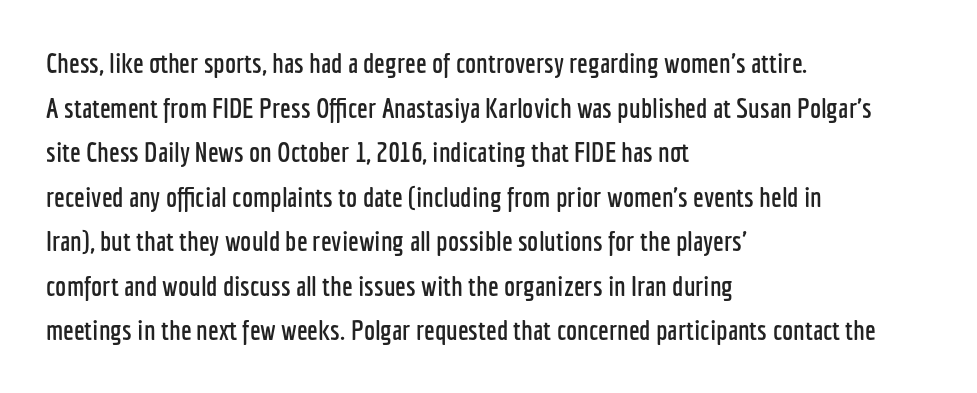
Vertical spacing — default. Serif or sans? Sans — the stroke terminals are bare. Do the characters align in a grid? No, the font is proportional. Unlike italic type, these characters show no tilt at all. Spacing between characters is what you'd get straight out of the box.
